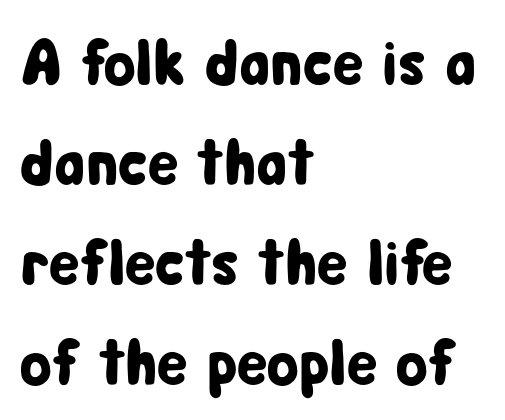
The image shows 65 px condensed sans-serif type, upright; set left-aligned, normal line spacing (1.54x), normal letter spacing, not underlined; low stroke contrast and a medium x-height.
